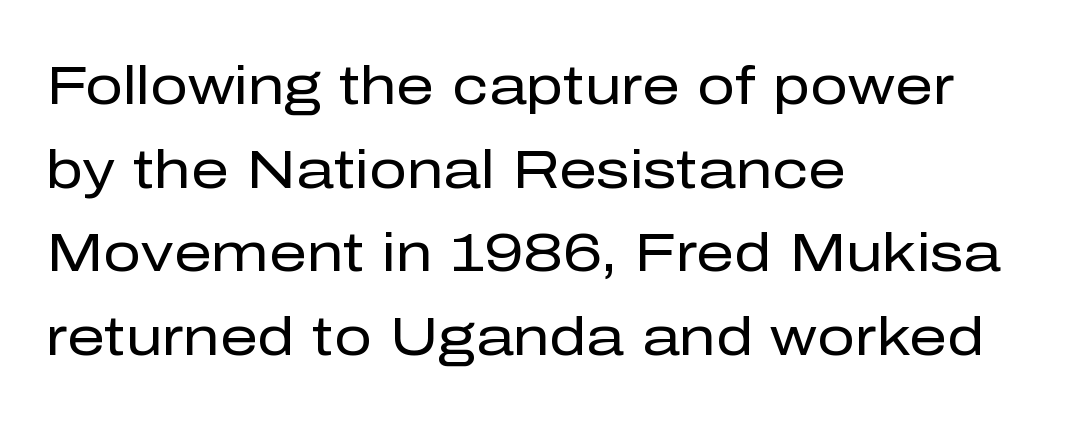
The image shows 53 px regular-weight sans-serif type, upright; set left-aligned, normal line spacing (1.58x), normal letter spacing, not underlined; low stroke contrast and a medium x-height.
